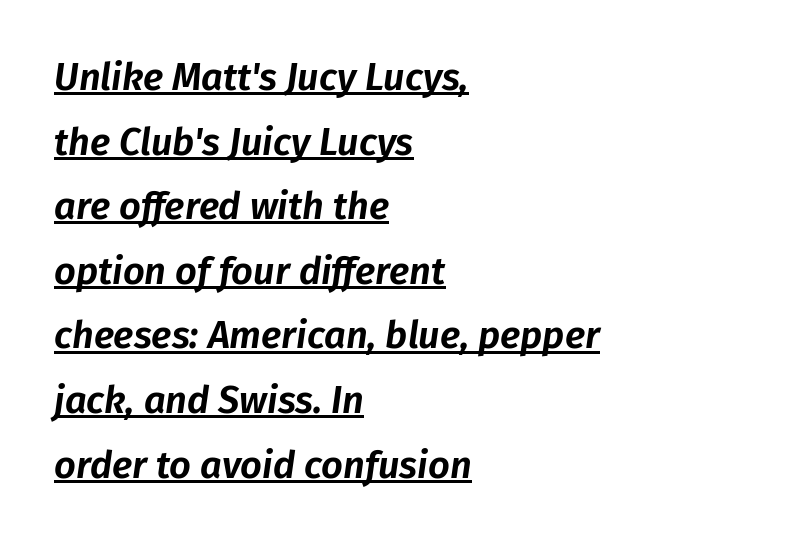
The image shows 38 px text type, italic (leaning right); set left-aligned, normal line spacing (1.7x), normal letter spacing, underlined; low stroke contrast and a medium x-height.
